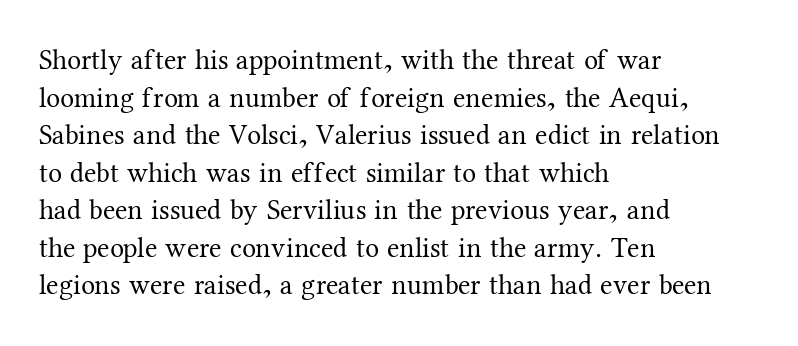
The image shows 28 px regular-weight serif type, upright; set left-aligned, normal line spacing (1.34x), normal letter spacing, not underlined; medium stroke contrast and a medium x-height.
